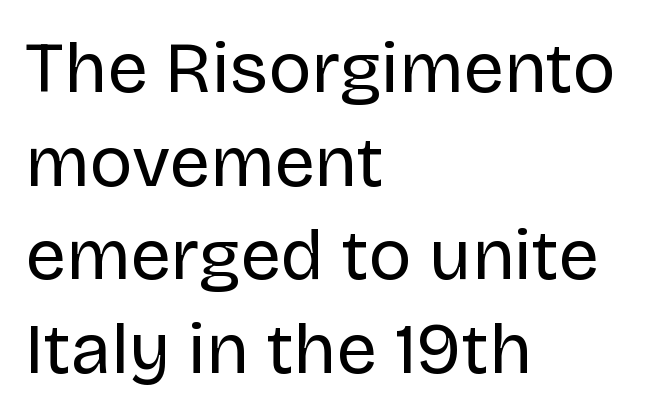
These glyphs show unthickened strokes, regular width or finer. Leading matches the norm, producing a regular column. The face used here is rendered with its standard letterfit. The letters stand upright; this is a roman face.
